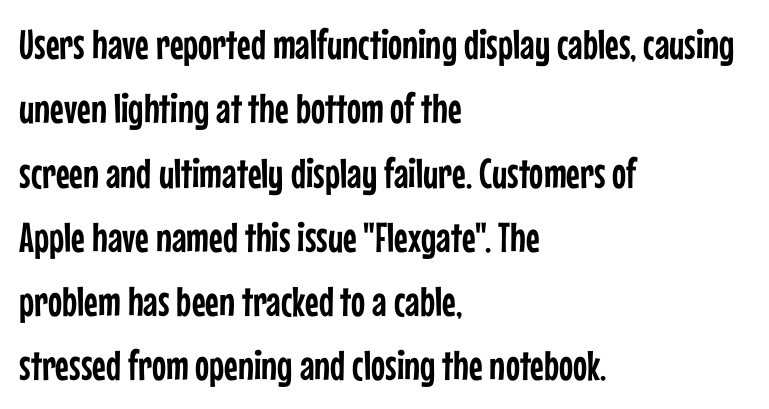
The image shows 42 px condensed sans-serif type, upright; set left-aligned, normal line spacing (1.53x), normal letter spacing, not underlined; low stroke contrast and a medium x-height.
